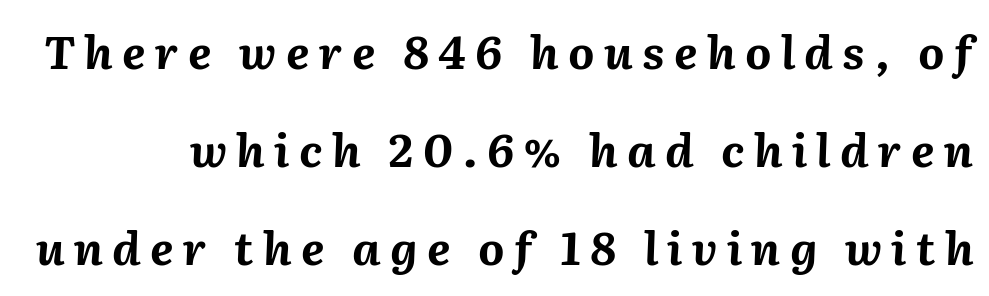
Q: Is the text bold? A: Yes.
Q: Is the text italic (slanted)? A: Yes, it leans right by about 2 degrees.
Q: Is the text underlined? A: No.
Q: Is the spacing between letters normal or unusually wide? A: Unusually wide.
Q: Is the spacing between lines tight, normal or loose? A: Loose.
Q: Width (condensed, normal, or wide)? A: Normal.
Q: Stroke contrast? A: Medium.
Q: x-height? A: Medium.
Q: Monospaced? A: No.
